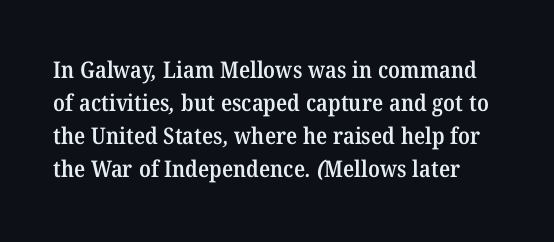
{"bold": "semi", "underline": "no", "line_spacing": "normal", "line_spacing_ratio": 1.43, "letter_spacing": "normal", "letter_spacing_em": 0.0, "glyph_px": 23}
